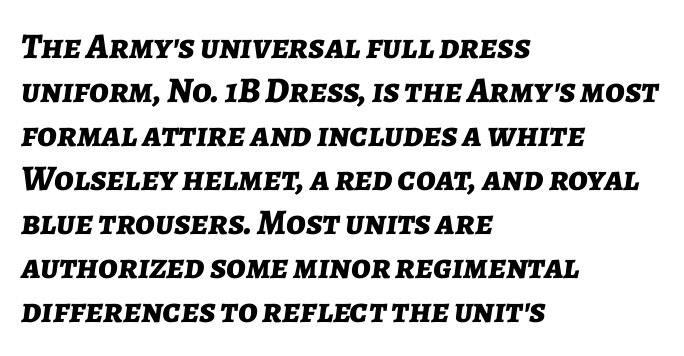
Q: Is the text bold? A: Yes.
Q: Is the text italic (slanted)? A: Yes, it leans right by about 7 degrees.
Q: Is the text underlined? A: No.
Q: How is the paragraph aligned? A: Left-aligned.
Q: Is the spacing between letters normal or unusually wide? A: Normal.
Q: Width (condensed, normal, or wide)? A: Normal.
Q: Stroke contrast? A: Low.
Q: x-height? A: Medium.
Q: Monospaced? A: No.
